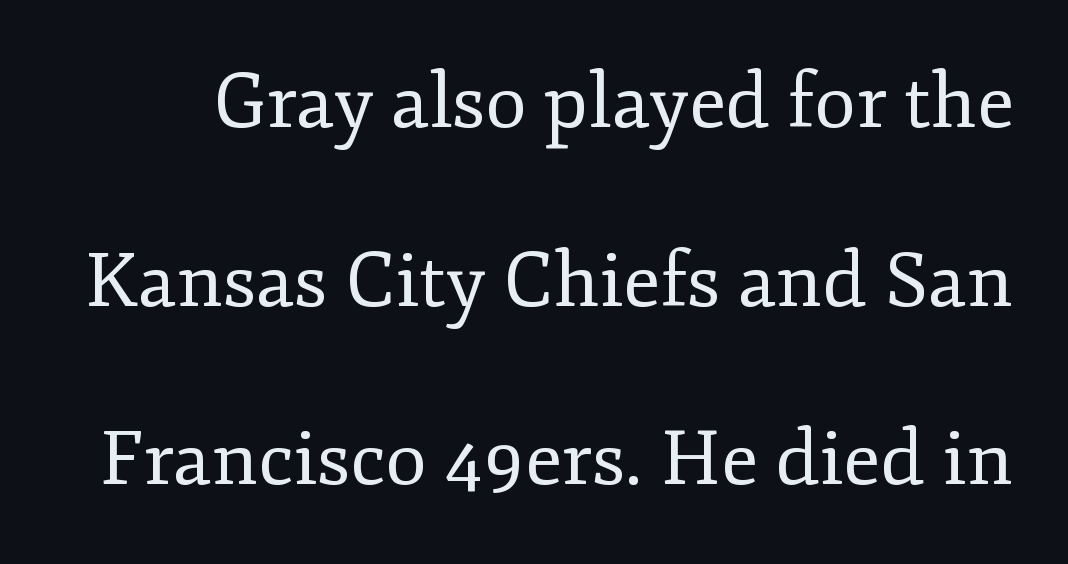
Weight: not bold — regular or lighter. Students, note that the glyphs here touch the page at normal intervals. No word sits above an underline. Do the letters lean? They stand straight.
